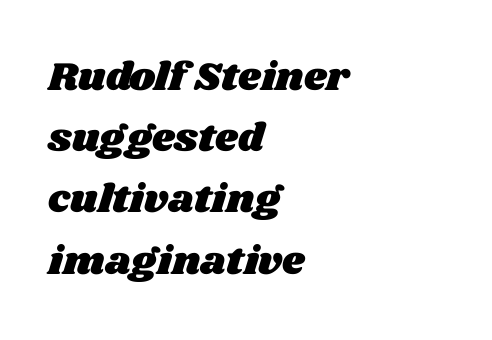
The image shows 40 px wide type; set left-aligned, normal line spacing (1.53x), normal letter spacing, not underlined; medium stroke contrast and a large x-height.
